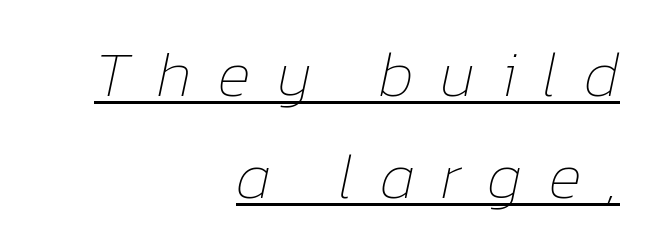
The image shows 63 px thin type, italic (leaning right); set right-aligned, normal line spacing (1.62x), unusually wide letter spacing (+0.42 em), underlined; low stroke contrast and a medium x-height.
